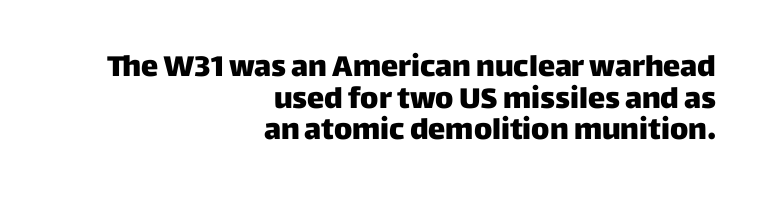
Q: Is the text bold? A: Yes.
Q: Is the text italic (slanted)? A: No, it is upright.
Q: Is the typeface a serif or a sans-serif typeface? A: Sans-serif.
Q: Is the text underlined? A: No.
Q: How is the paragraph aligned? A: Right-aligned.
Q: Is the spacing between letters normal or unusually wide? A: Normal.
Q: Is the spacing between lines tight, normal or loose? A: Tight.
Q: Width (condensed, normal, or wide)? A: Normal.
Q: Stroke contrast? A: Low.
Q: x-height? A: Large.
Q: Monospaced? A: No.
